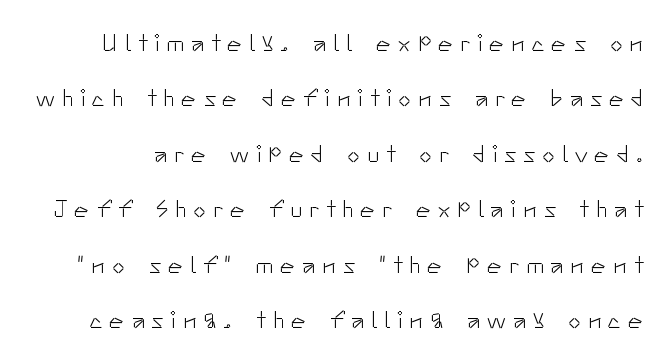
{"italic": "no", "bold": "no", "underline": "no", "line_spacing": "loose", "line_spacing_ratio": 2.22, "letter_spacing": "wide", "letter_spacing_em": 0.28, "glyph_px": 25}
